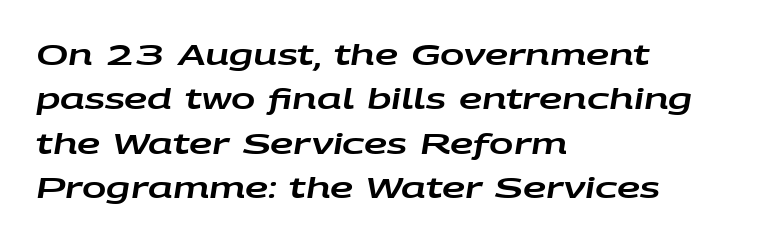
The passage shown is typed in a proportional face where columns would drift. Is there much room between lines? A standard amount, neither cramped nor airy. Inter-character spacing is left at the font's built-in metrics. The words here are not underlined.
